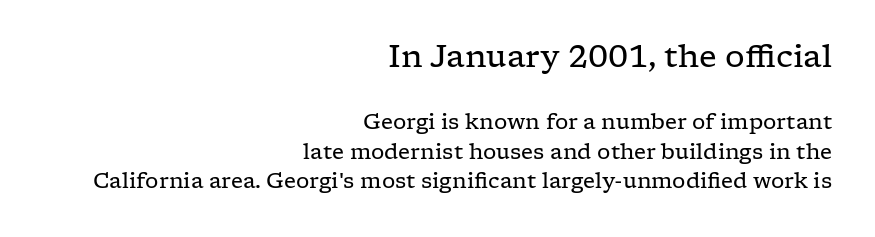
This layout puts the oversized block above and the modest block below. Serifs: yes, visible at the terminals of the letterforms. The rag falls on the left side of this text block. Regarding leading, the lines here are spaced in the standard way. Nothing unusual about the tracking: characters are spaced as the font intends.
